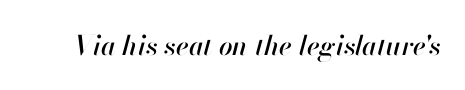
The image shows 27 px text type, italic (leaning right); set normal letter spacing, not underlined.
